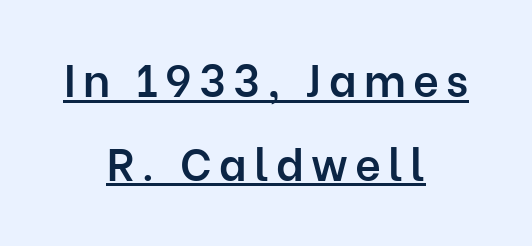
{"serif": "no", "italic": "no", "bold": "semi", "weight": "semibold", "width": "normal", "stroke_contrast": "low", "x_height": "medium", "monospaced": "no", "underline": "yes", "align": "center", "line_spacing_ratio": 1.86, "glyph_px": 45}
